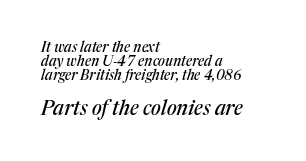
Q: Is the text italic (slanted)? A: Yes, it leans right by about 17 degrees.
Q: Is the text underlined? A: No.
Q: How is the paragraph aligned? A: Left-aligned.
Q: Is the spacing between letters normal or unusually wide? A: Normal.
Q: Is the spacing between lines tight, normal or loose? A: Tight.
Q: Which block of text is set in a larger size, the first (top) or the second (bottom)? A: The second (bottom) one.
